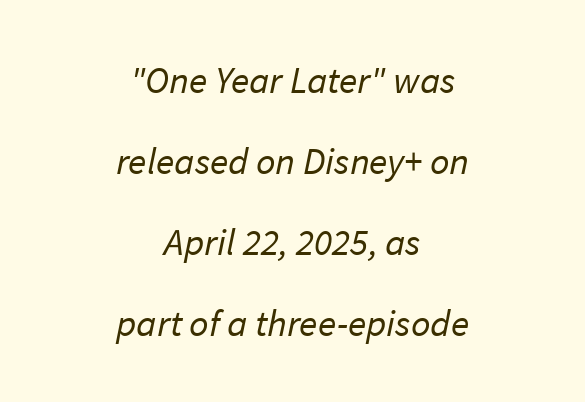
Q: Is the text bold? A: No.
Q: Is the typeface a serif or a sans-serif typeface? A: Sans-serif.
Q: Is the text underlined? A: No.
Q: How is the paragraph aligned? A: Centered.
Q: Is the spacing between letters normal or unusually wide? A: Normal.
Q: Is the spacing between lines tight, normal or loose? A: Loose.
Q: Width (condensed, normal, or wide)? A: Normal.
Q: Stroke contrast? A: Low.
Q: x-height? A: Medium.
Q: Monospaced? A: No.
